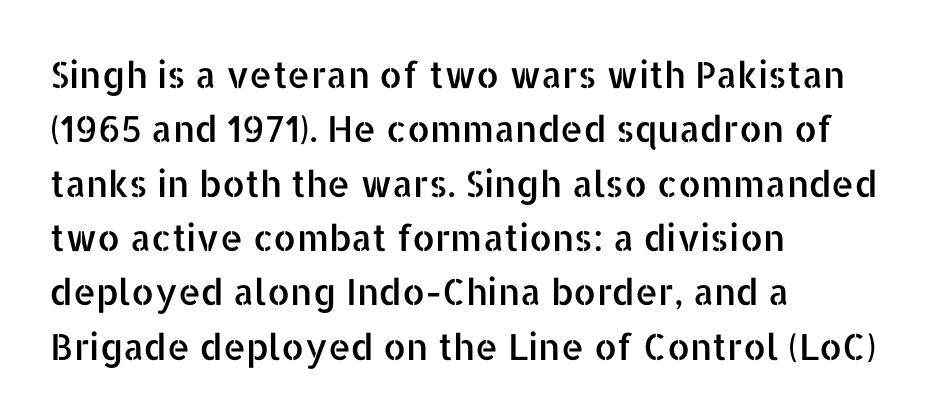
{"serif": "no", "italic": "no", "width": "normal", "stroke_contrast": "low", "x_height": "medium", "monospaced": "no", "underline": "no", "align": "left", "line_spacing": "normal", "line_spacing_ratio": 1.51, "letter_spacing": "normal", "letter_spacing_em": 0.0, "glyph_px": 36}
